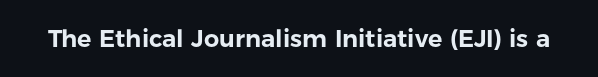
{"italic": "no", "underline": "no", "letter_spacing": "normal", "letter_spacing_em": 0.0, "glyph_px": 24}
